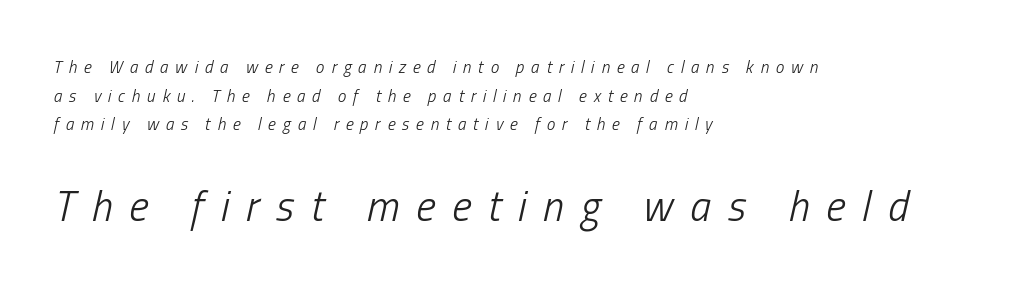
The image shows 42 px light, condensed type, italic (leaning right); set left-aligned, normal line spacing (1.69x), unusually wide letter spacing (+0.4 em), not underlined; the second (bottom) block is 2.47x larger; low stroke contrast and a medium x-height.
